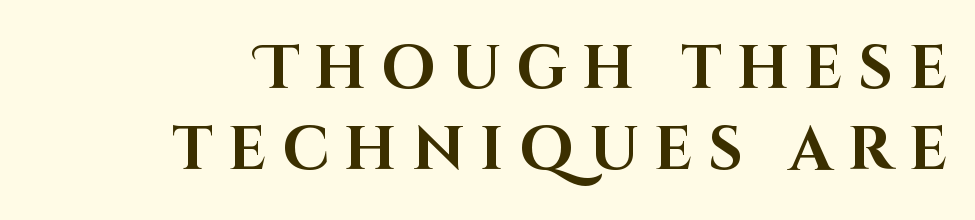
{"serif": "no", "italic": "no", "bold": "yes", "weight": "bold", "width": "normal", "stroke_contrast": "high", "x_height": "large", "monospaced": "no", "underline": "no", "align": "right", "line_spacing": "normal", "line_spacing_ratio": 1.32, "letter_spacing": "wide", "letter_spacing_em": 0.25, "glyph_px": 61}
